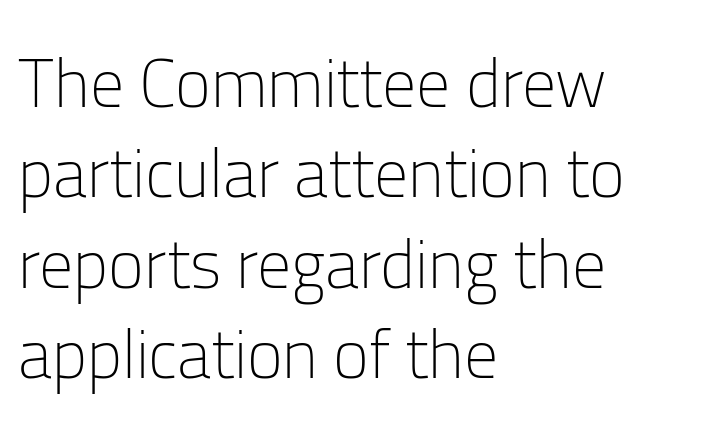
These lines are set flush left with a ragged right edge. Glance below the letters and you will spot only blank space. How are the letters spaced? Ordinarily, with no added tracking. The vertical gap from one line to the next is medium. The axis of the letterforms is exactly vertical. Note: no serifs on the glyphs.
